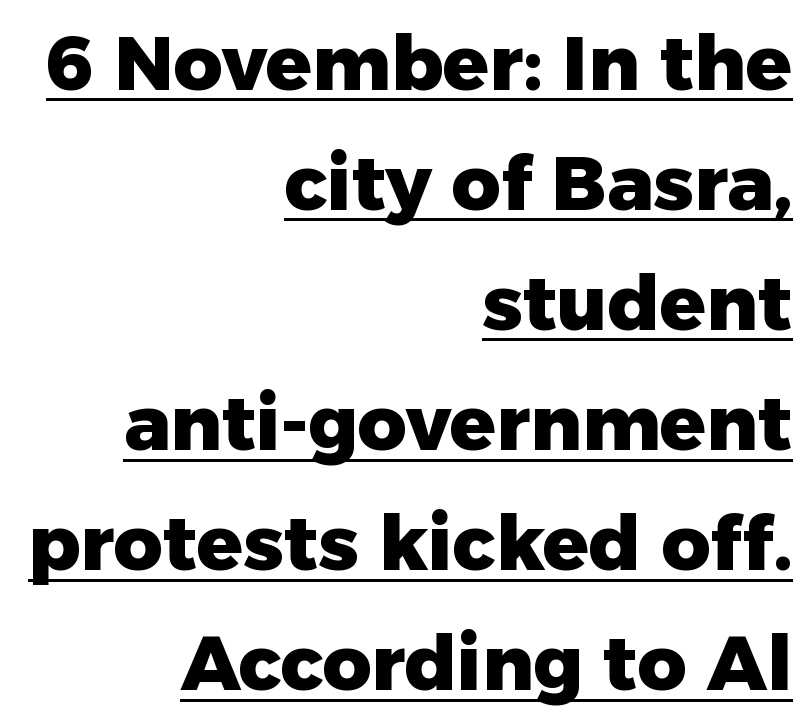
The image shows 76 px heavy sans-serif type, upright; set right-aligned, normal line spacing (1.58x), normal letter spacing, underlined; low stroke contrast and a medium x-height.
